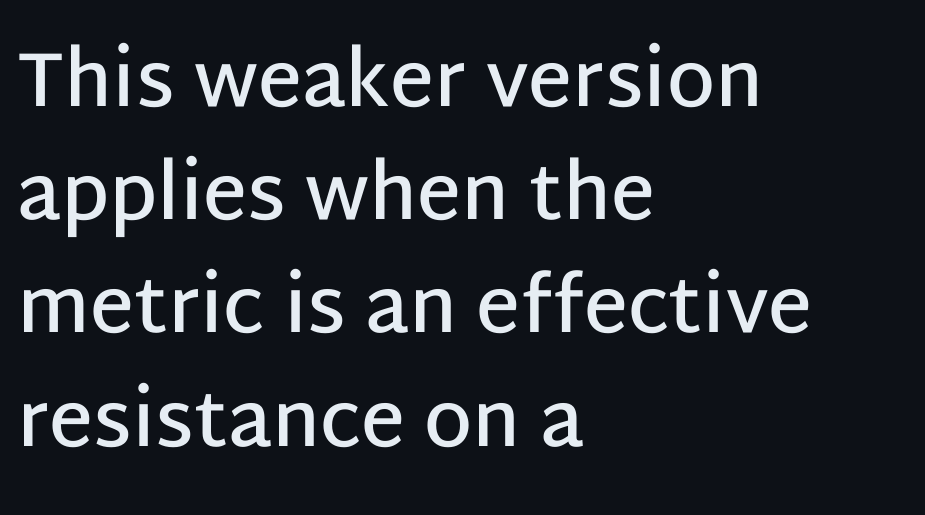
Q: Is the text bold? A: Semi-bold.
Q: Is the text italic (slanted)? A: No, it is upright.
Q: Is the typeface a serif or a sans-serif typeface? A: Sans-serif.
Q: Is the text underlined? A: No.
Q: How is the paragraph aligned? A: Left-aligned.
Q: Is the spacing between letters normal or unusually wide? A: Normal.
Q: Is the spacing between lines tight, normal or loose? A: Normal.
Q: Width (condensed, normal, or wide)? A: Normal.
Q: Stroke contrast? A: Low.
Q: x-height? A: Large.
Q: Monospaced? A: No.
